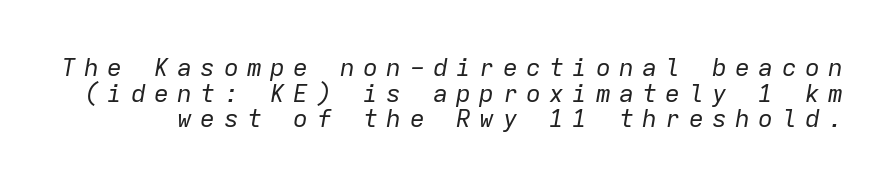
Q: Is the text bold? A: No.
Q: Is the text italic (slanted)? A: Yes, it leans right by about 9 degrees.
Q: Is the text underlined? A: No.
Q: Is the spacing between letters normal or unusually wide? A: Unusually wide.
Q: Is the spacing between lines tight, normal or loose? A: Tight.
